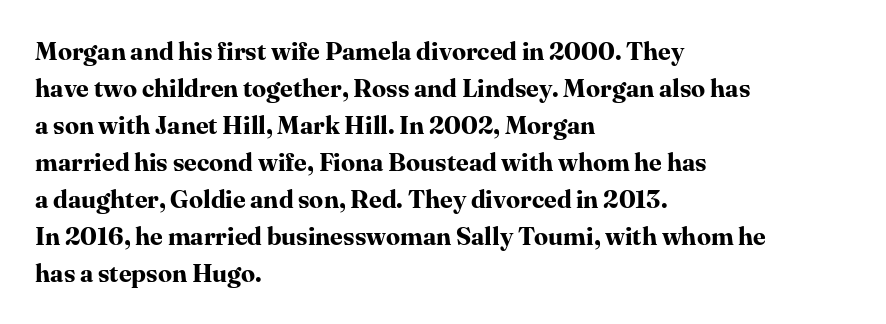
The image shows 25 px bold type, upright; set left-aligned, normal line spacing (1.48x), normal letter spacing, not underlined.
